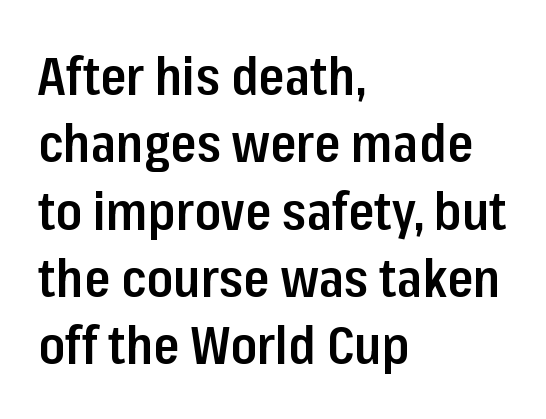
Q: Is the text bold? A: Semi-bold.
Q: Is the text italic (slanted)? A: No, it is upright.
Q: Is the typeface a serif or a sans-serif typeface? A: Sans-serif.
Q: Is the text underlined? A: No.
Q: How is the paragraph aligned? A: Left-aligned.
Q: Is the spacing between letters normal or unusually wide? A: Normal.
Q: Is the spacing between lines tight, normal or loose? A: Normal.
Q: Width (condensed, normal, or wide)? A: Condensed.
Q: Stroke contrast? A: Low.
Q: x-height? A: Medium.
Q: Monospaced? A: No.
